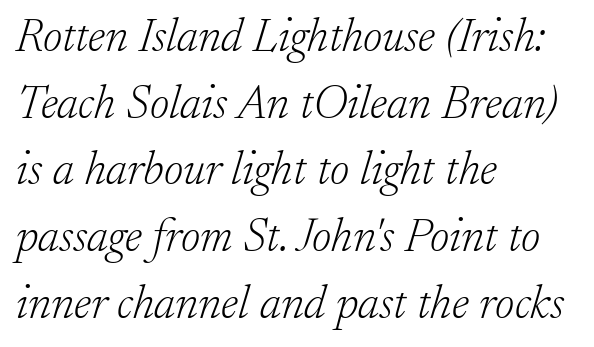
Q: Is the text bold? A: No.
Q: Is the text italic (slanted)? A: Yes, it leans right by about 17 degrees.
Q: Is the typeface a serif or a sans-serif typeface? A: Serif.
Q: Is the text underlined? A: No.
Q: How is the paragraph aligned? A: Left-aligned.
Q: Is the spacing between letters normal or unusually wide? A: Normal.
Q: Is the spacing between lines tight, normal or loose? A: Normal.
Q: Width (condensed, normal, or wide)? A: Normal.
Q: Stroke contrast? A: Low.
Q: x-height? A: Small.
Q: Monospaced? A: No.
